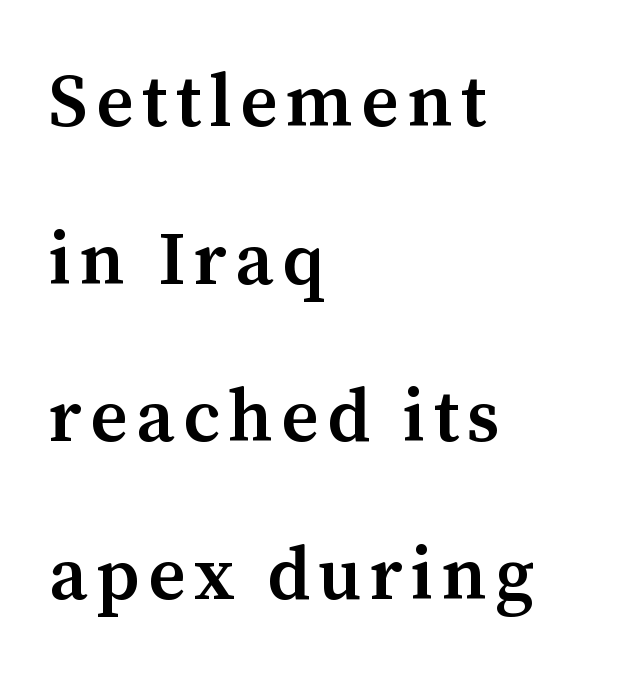
Beneath every word, the page is bare. Line beginnings align vertically; line endings do not. The typeface chosen for these lines features serifs. One glance says open: line gaps are wider than usual. Is the type bold? Partly — it's a semibold, heavier than regular but not fully bold. Does the lettering tilt? It doesn't — this is upright.
